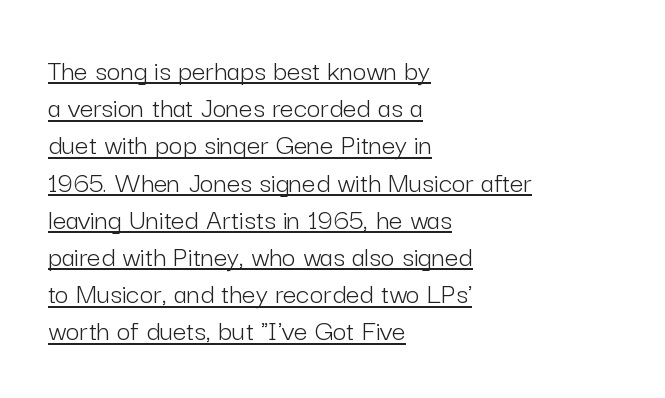
Q: Is the text bold? A: No.
Q: Is the text italic (slanted)? A: No, it is upright.
Q: Is the typeface a serif or a sans-serif typeface? A: Sans-serif.
Q: Is the text underlined? A: Yes.
Q: How is the paragraph aligned? A: Left-aligned.
Q: Is the spacing between letters normal or unusually wide? A: Normal.
Q: Width (condensed, normal, or wide)? A: Normal.
Q: Stroke contrast? A: Low.
Q: x-height? A: Medium.
Q: Monospaced? A: No.
